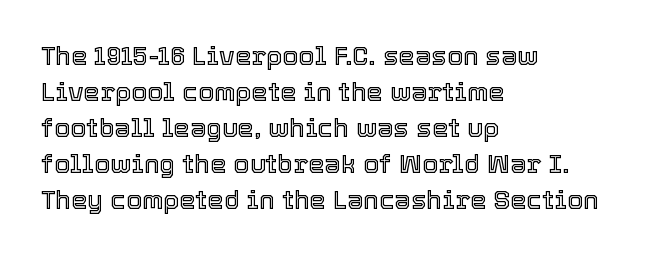
Q: Is the text italic (slanted)? A: No, it is upright.
Q: Is the text underlined? A: No.
Q: How is the paragraph aligned? A: Left-aligned.
Q: Is the spacing between letters normal or unusually wide? A: Normal.
Q: Is the spacing between lines tight, normal or loose? A: Normal.
